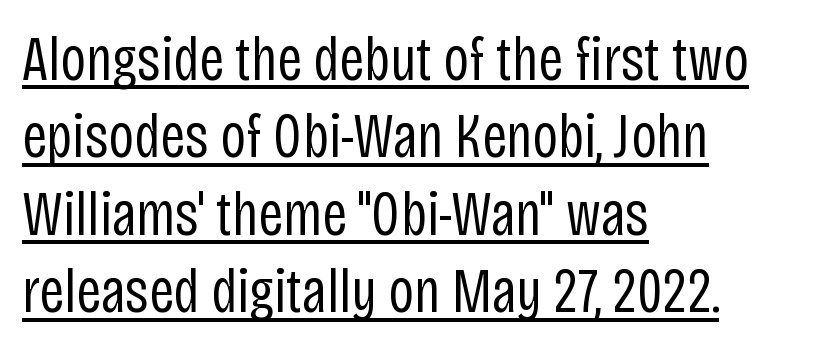
Q: Is the text bold? A: No.
Q: Is the text italic (slanted)? A: No, it is upright.
Q: Is the typeface a serif or a sans-serif typeface? A: Sans-serif.
Q: Is the text underlined? A: Yes.
Q: How is the paragraph aligned? A: Left-aligned.
Q: Is the spacing between letters normal or unusually wide? A: Normal.
Q: Is the spacing between lines tight, normal or loose? A: Normal.
Q: Width (condensed, normal, or wide)? A: Condensed.
Q: Stroke contrast? A: Low.
Q: x-height? A: Large.
Q: Monospaced? A: No.
